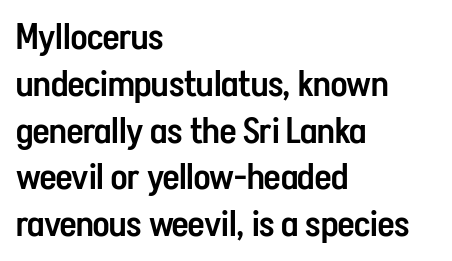
Q: Is the text bold? A: Semi-bold.
Q: Is the text italic (slanted)? A: No, it is upright.
Q: Is the typeface a serif or a sans-serif typeface? A: Sans-serif.
Q: Is the text underlined? A: No.
Q: How is the paragraph aligned? A: Left-aligned.
Q: Is the spacing between letters normal or unusually wide? A: Normal.
Q: Is the spacing between lines tight, normal or loose? A: Normal.
Q: Width (condensed, normal, or wide)? A: Condensed.
Q: Stroke contrast? A: Low.
Q: x-height? A: Medium.
Q: Monospaced? A: No.
